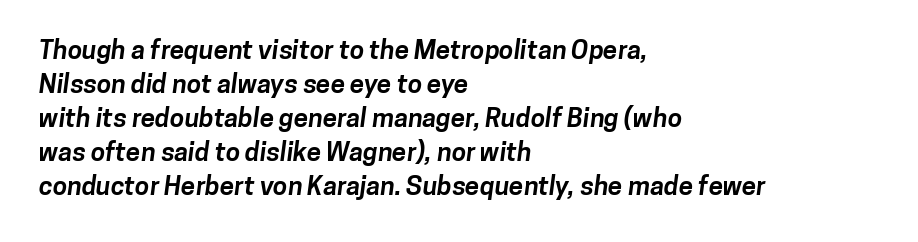
{"bold": "yes", "underline": "no", "align": "left", "line_spacing": "normal", "line_spacing_ratio": 1.31, "letter_spacing": "normal", "letter_spacing_em": 0.0, "glyph_px": 26}
